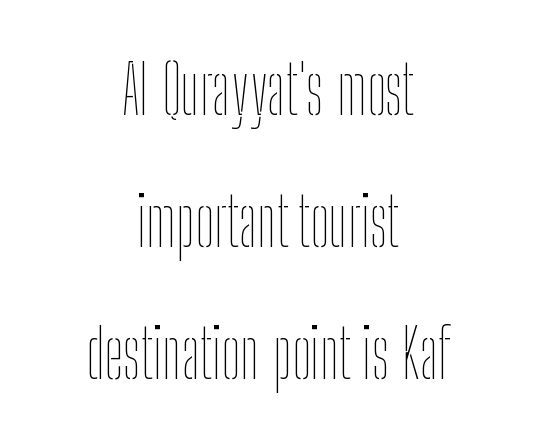
Every row of glyphs is offset so its center matches the block's center. This sample has the flowing, uneven cadence of proportional lettering. Nobody touched the tracking dial on this one. The passage shown stacks its lines with a broad gap.
